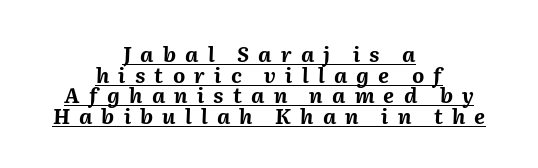
The image shows 21 px bold type, italic (leaning right); set centered, tight line spacing (0.98x), unusually wide letter spacing (+0.44 em), underlined.
